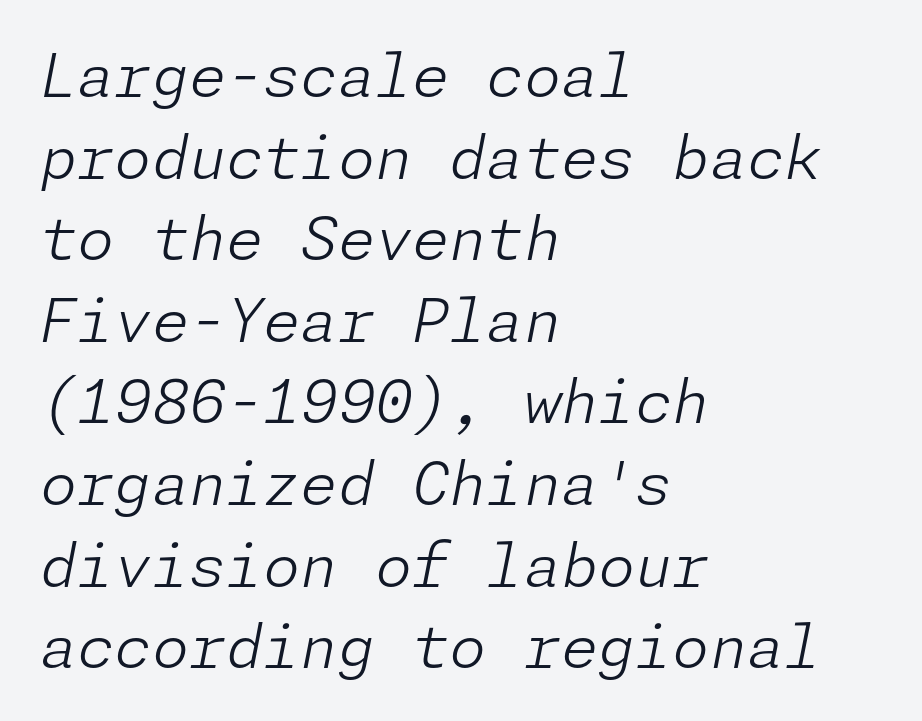
There is no visible air inserted between adjacent glyphs. Beneath every word, the page is bare. You can tell it's italic because the verticals aren't actually vertical. Leftover space on each line is placed entirely after the last word. Summary of vertical rhythm: regular, with standard interline spacing. Is the stroke heavy? The answer is a plain regular-or-lighter.
